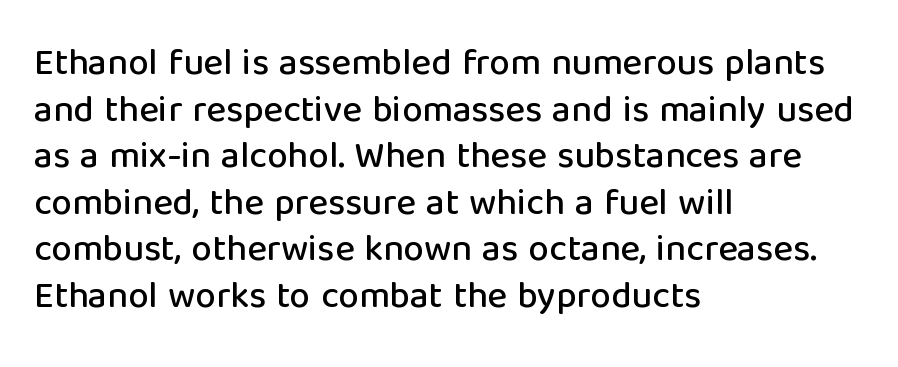
Beneath every word, the page is bare. Ordinary non-slanted type is in use. Do the characters align in a grid? No, the font is proportional. Is the letter spacing exaggerated? No — it looks like the ordinary default. The block of text has a typical density, with ordinary space between rows. Regarding serifs, this sample does without them.
